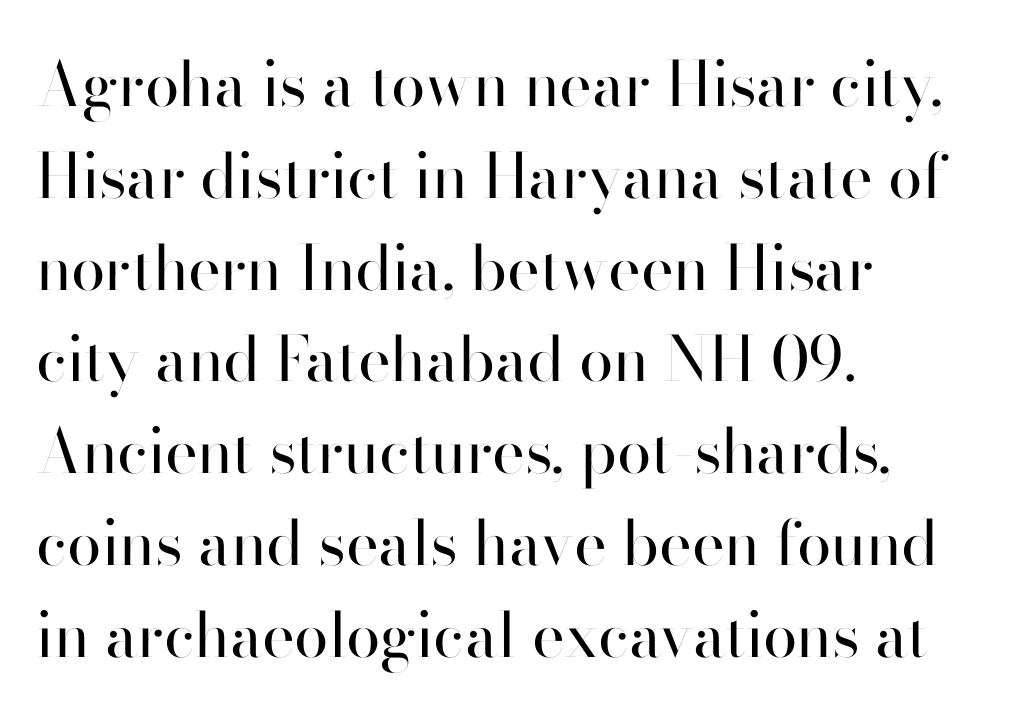
The image shows 62 px regular-weight sans-serif type, upright; set left-aligned, normal line spacing (1.48x), normal letter spacing, not underlined; high stroke contrast and a small x-height.
